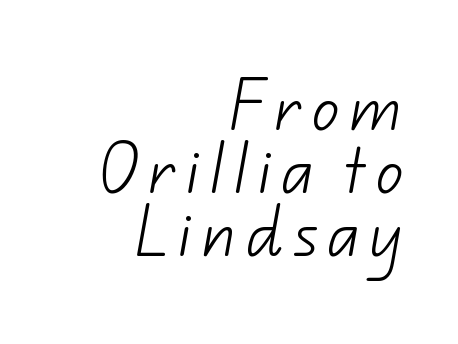
Does the type have serifs? No, each stem ends abruptly. No letter is thick-stroked: the sample isn't bold. Character widths vary here, with narrow letters taking less room than wide ones. Which margin do the lines hug? The right one — the left edge is uneven. The space between consecutive lines is stingy.
